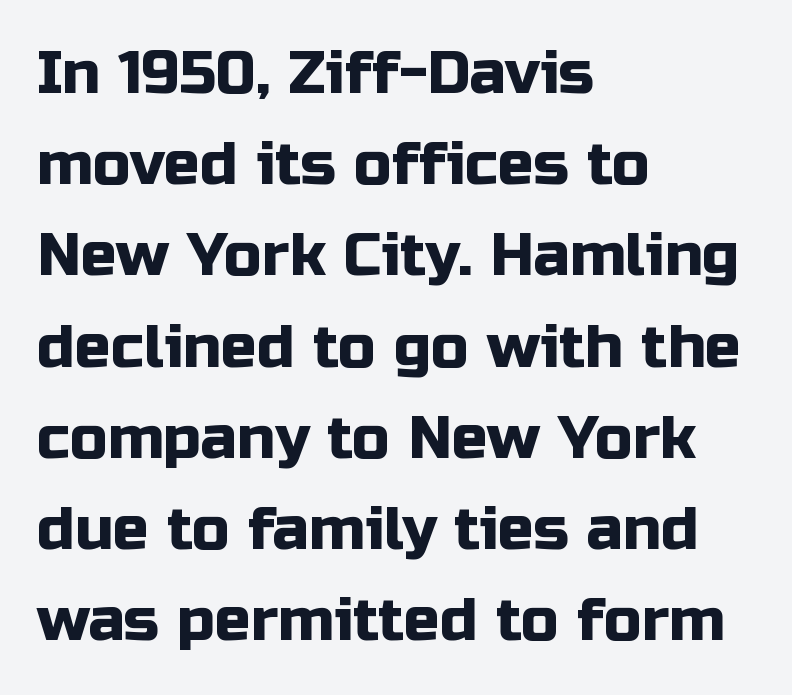
Q: Is the text italic (slanted)? A: No, it is upright.
Q: Is the typeface a serif or a sans-serif typeface? A: Sans-serif.
Q: Is the text underlined? A: No.
Q: How is the paragraph aligned? A: Left-aligned.
Q: Is the spacing between letters normal or unusually wide? A: Normal.
Q: Is the spacing between lines tight, normal or loose? A: Normal.
Q: Width (condensed, normal, or wide)? A: Normal.
Q: Stroke contrast? A: Low.
Q: x-height? A: Medium.
Q: Monospaced? A: No.
